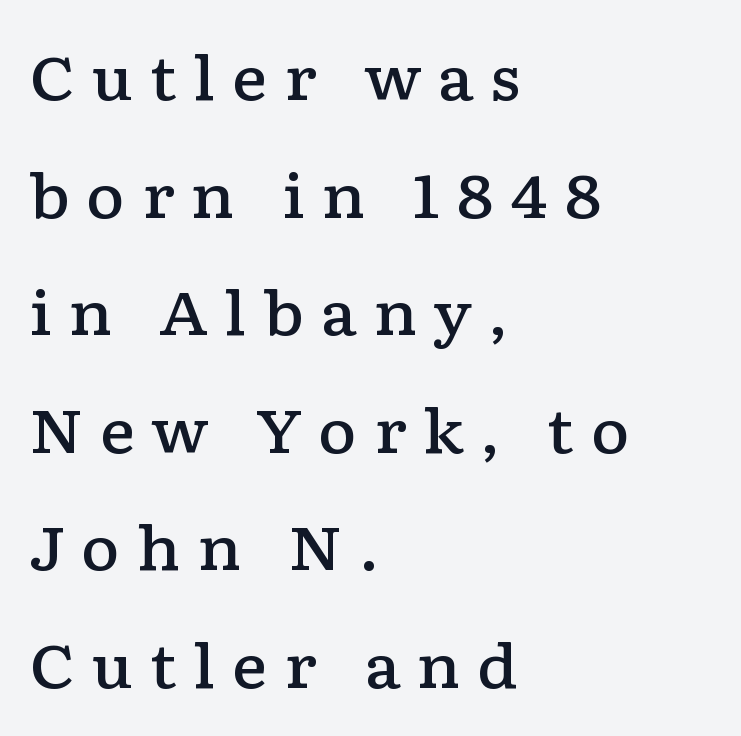
The image shows 60 px semibold, wide serif type, upright; set left-aligned, loose line spacing (1.96x), unusually wide letter spacing (+0.27 em), not underlined; low stroke contrast and a medium x-height.
